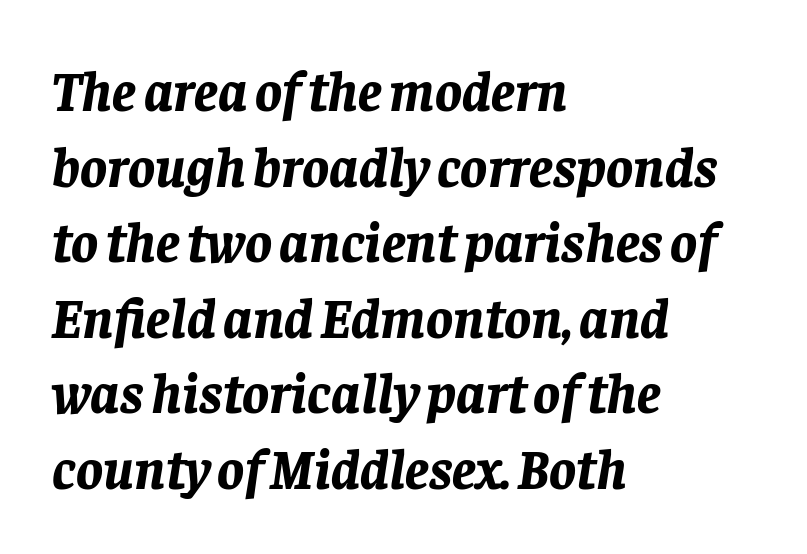
The space directly below the letters is spotless. Does the copy run flush right? No — it runs flush left. As a designer I'd log this as weight 700, bold. Quick note: interline space is typical. The text carries the slant typical of an italic or oblique font. The letters sit at their default tracking, neither squeezed nor spread.
